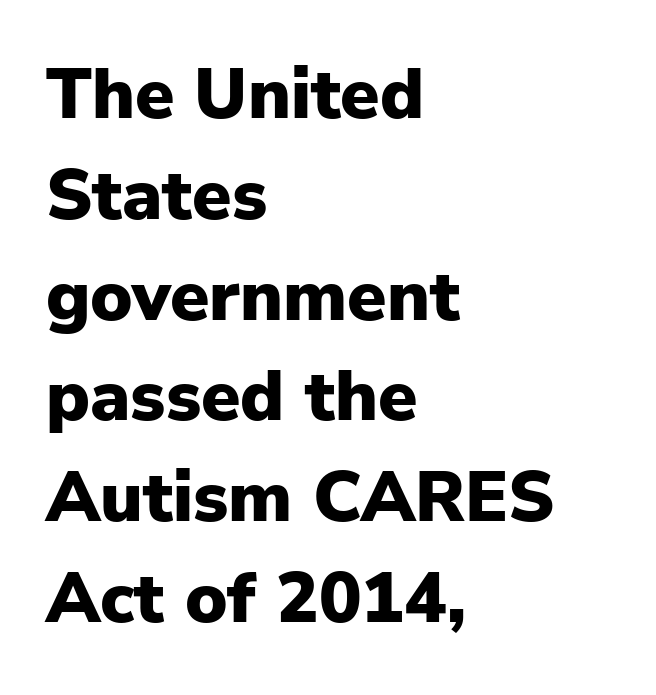
The image shows 71 px heavy sans-serif type, upright; set left-aligned, normal line spacing (1.42x), normal letter spacing, not underlined; low stroke contrast and a medium x-height.
